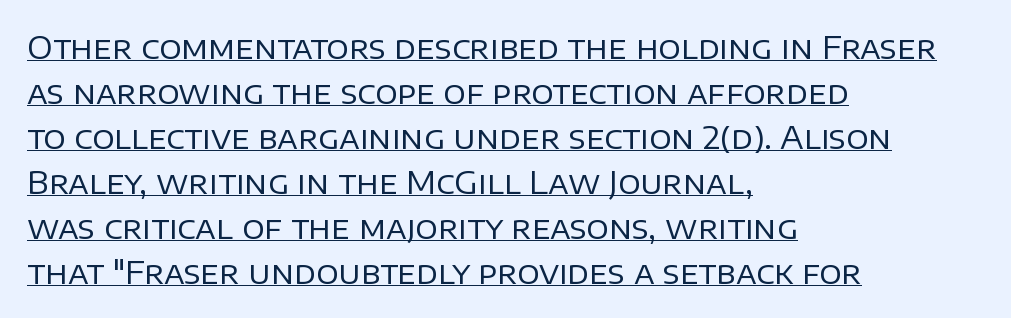
Q: Is the text bold? A: No.
Q: Is the text italic (slanted)? A: No, it is upright.
Q: Is the typeface a serif or a sans-serif typeface? A: Sans-serif.
Q: Is the text underlined? A: Yes.
Q: How is the paragraph aligned? A: Left-aligned.
Q: Is the spacing between letters normal or unusually wide? A: Normal.
Q: Is the spacing between lines tight, normal or loose? A: Normal.
Q: Width (condensed, normal, or wide)? A: Normal.
Q: Stroke contrast? A: Low.
Q: x-height? A: Large.
Q: Monospaced? A: No.
